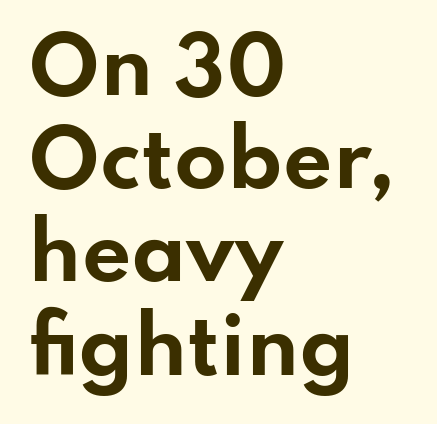
Q: Is the text bold? A: Yes.
Q: Is the text italic (slanted)? A: No, it is upright.
Q: Is the typeface a serif or a sans-serif typeface? A: Sans-serif.
Q: Is the text underlined? A: No.
Q: How is the paragraph aligned? A: Left-aligned.
Q: Is the spacing between letters normal or unusually wide? A: Normal.
Q: Width (condensed, normal, or wide)? A: Wide.
Q: Stroke contrast? A: Low.
Q: x-height? A: Small.
Q: Monospaced? A: No.
